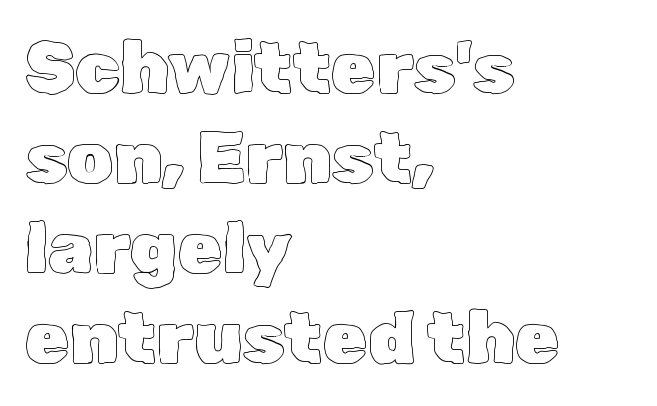
The ragged edge is on the right, which tells us the setting is flush left. Proportional: the letters do not fall into vertical columns. In terms of posture, this sample is upright. Decoration check: the copy has no underline. Tracking value appears to be zero — textbook default spacing.
